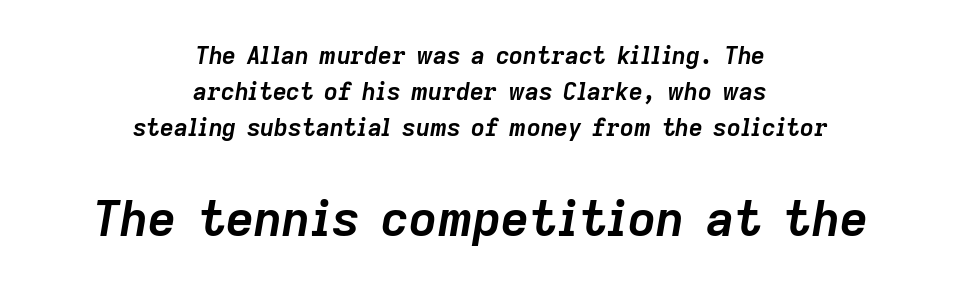
{"italic": "yes", "lean": "right", "slant_degrees": 9, "bold": "yes", "weight": "semibold", "width": "normal", "stroke_contrast": "low", "x_height": "medium", "monospaced": "no", "underline": "no", "align": "center", "line_spacing": "normal", "line_spacing_ratio": 1.51, "letter_spacing": "normal", "letter_spacing_em": 0.0, "larger_block": "second", "size_ratio": 2.04, "glyph_px": 49}
